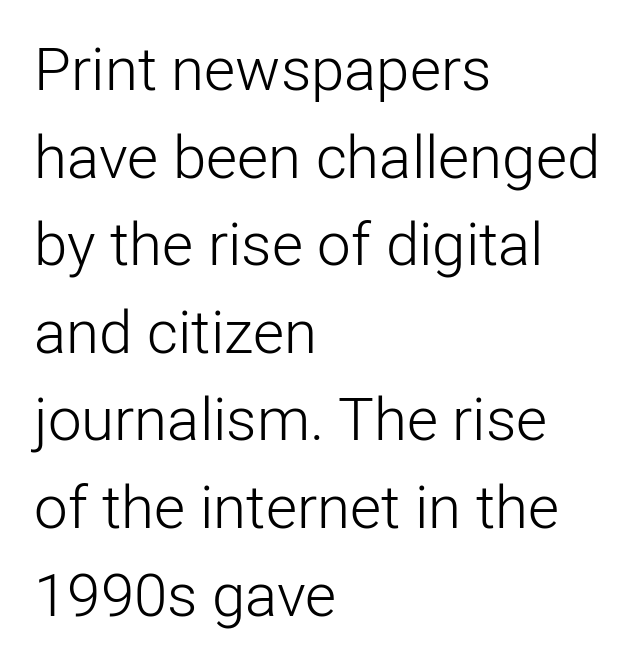
The image shows 60 px light sans-serif type, upright; set left-aligned, normal line spacing (1.46x), normal letter spacing, not underlined; low stroke contrast and a medium x-height.
